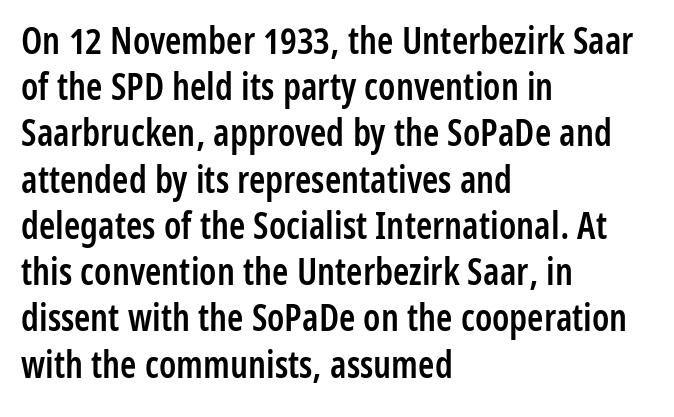
The image shows 37 px semibold, condensed sans-serif type, upright; set left-aligned, normal line spacing (1.25x), normal letter spacing, not underlined; low stroke contrast and a medium x-height.
